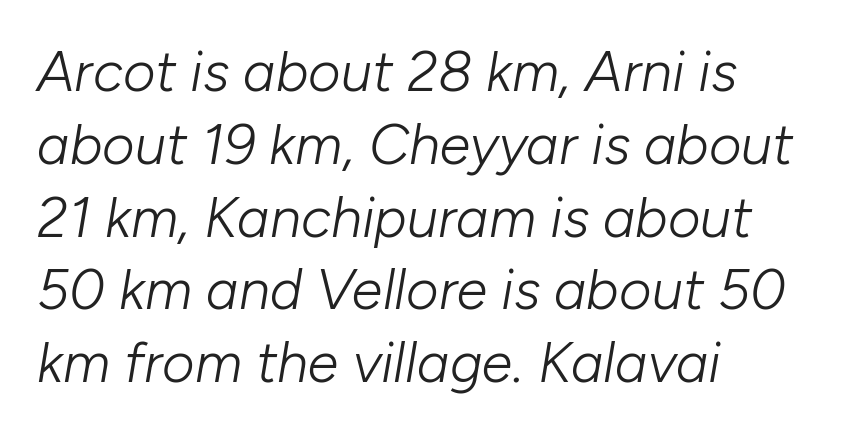
The image shows 56 px light type, italic (leaning right); set left-aligned, normal line spacing (1.3x), normal letter spacing, not underlined; low stroke contrast and a medium x-height.
